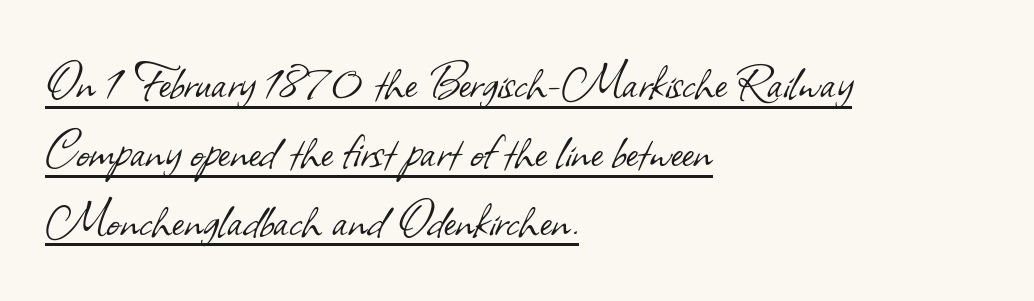
{"serif": "no", "bold": "no", "weight": "light", "width": "normal", "stroke_contrast": "low", "x_height": "small", "monospaced": "no", "underline": "yes", "align": "left", "line_spacing_ratio": 1.21, "letter_spacing": "normal", "letter_spacing_em": 0.0, "glyph_px": 57}
